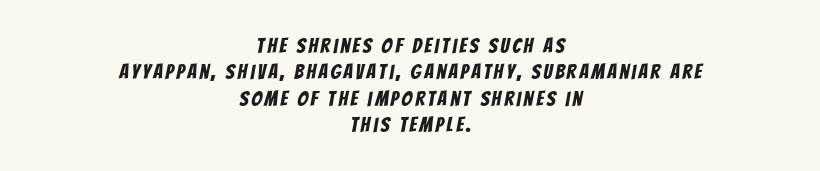
{"underline": "no", "align": "center", "line_spacing": "normal", "line_spacing_ratio": 1.26, "glyph_px": 21}
